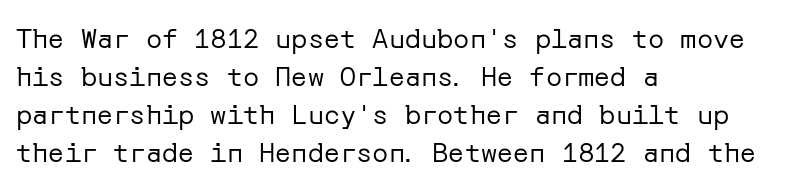
Q: Is the text bold? A: No.
Q: Is the text italic (slanted)? A: No, it is upright.
Q: Is the text underlined? A: No.
Q: How is the paragraph aligned? A: Left-aligned.
Q: Is the spacing between letters normal or unusually wide? A: Normal.
Q: Is the spacing between lines tight, normal or loose? A: Normal.
